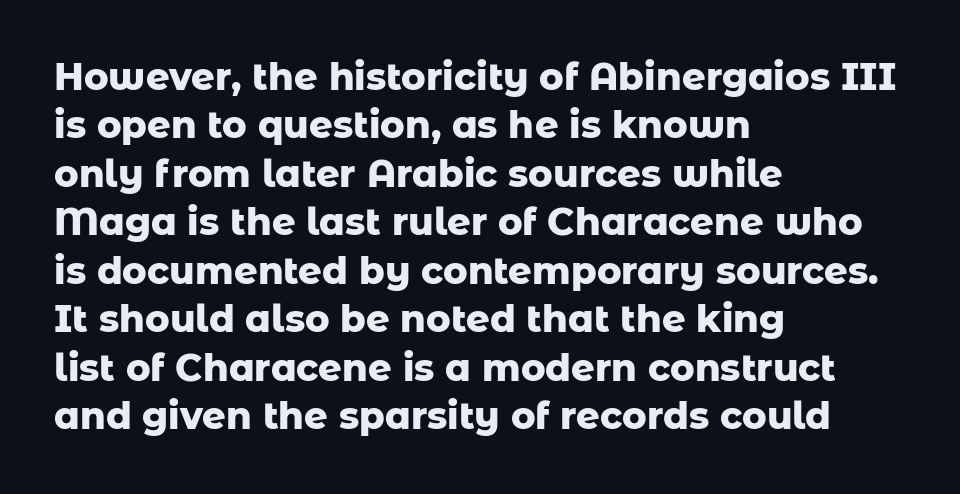
{"serif": "no", "italic": "no", "bold": "yes", "weight": "heavy", "width": "normal", "stroke_contrast": "low", "x_height": "medium", "monospaced": "no", "underline": "no", "align": "left", "line_spacing": "normal", "line_spacing_ratio": 1.31, "letter_spacing": "normal", "letter_spacing_em": 0.0, "glyph_px": 37}
